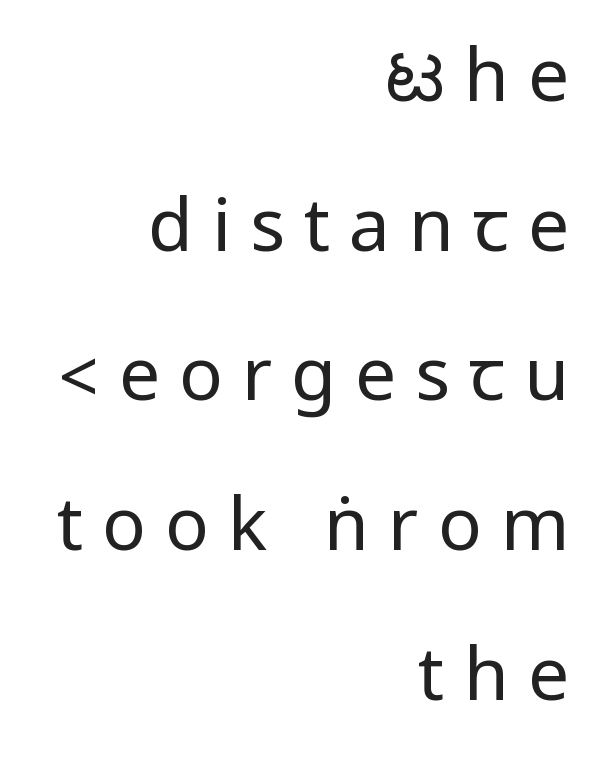
The image shows 73 px regular-weight, condensed sans-serif type, upright; set right-aligned, loose line spacing (2.05x), unusually wide letter spacing (+0.26 em), not underlined; low stroke contrast.
